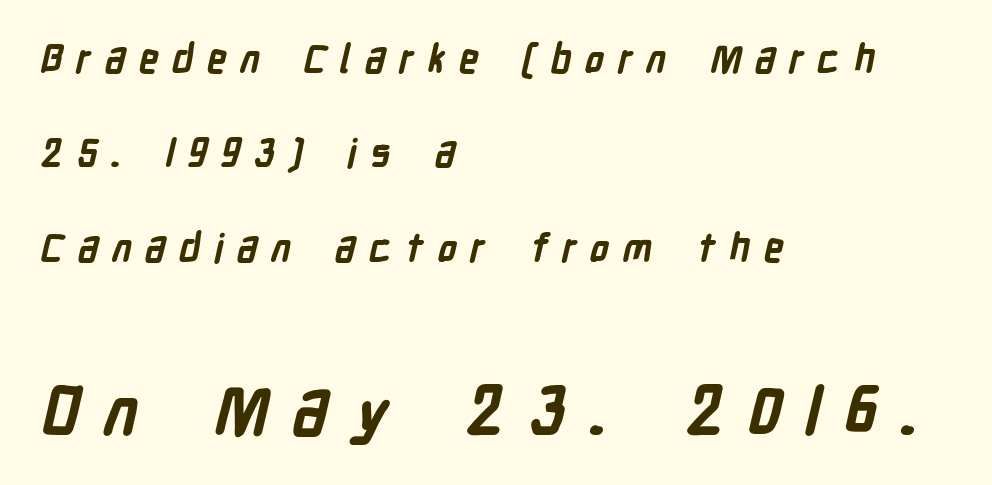
Do the characters align in a grid? No, the font is proportional. Vertically, the passage feels expansive, rows floating well apart. Glance below the letters and you will spot only blank space. Typesetter's note — lower block bumped up in size, upper block left smaller. The paragraph shown leans on its left margin. Each glyph is drawn with heavy, bold strokes.
